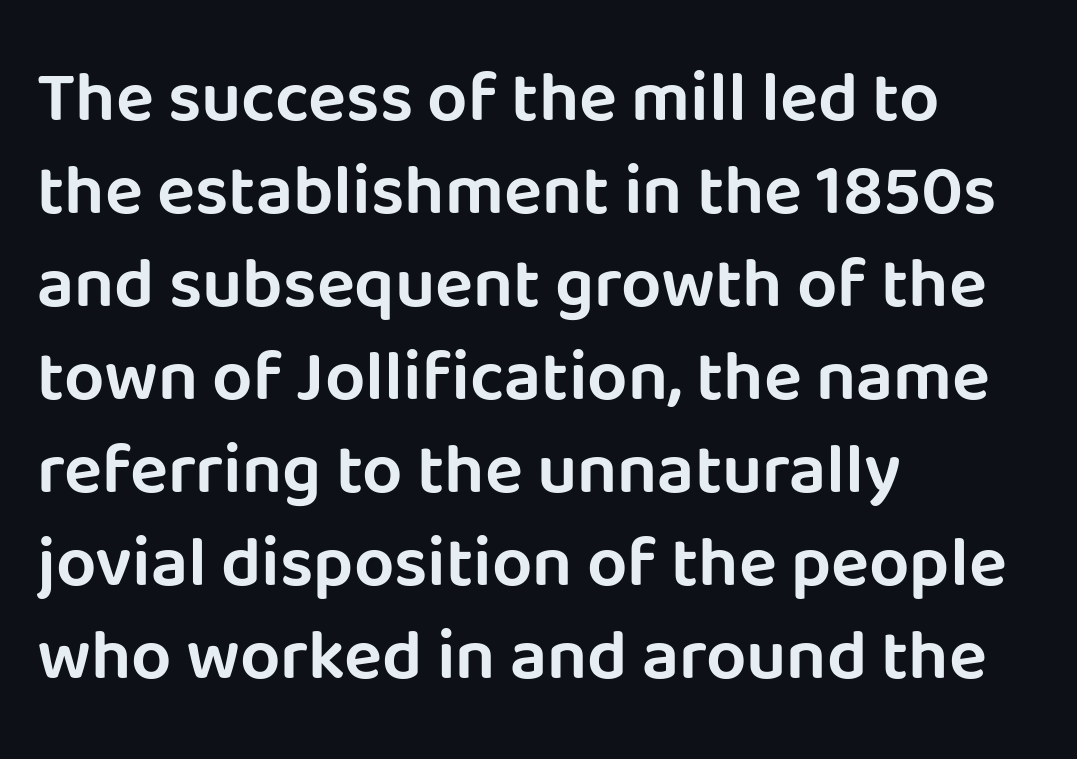
Stroke terminals: plain, sans-serif. Here the designer chose a conventional face with non-uniform glyph widths. The space between consecutive lines is moderate. Which margin do the lines hug? The left one — the right edge is uneven.
